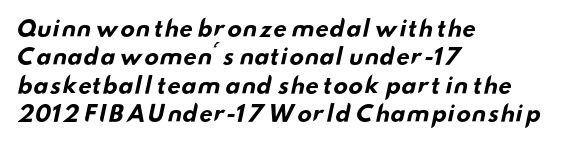
The passage shown stacks its lines at a standard gap. Does extra space separate the letters? No, they use regular spacing. Is the type bold? Yes — the strokes are clearly thick and heavy. Underline: absent. Reading down the block, your eye returns to a fixed left position each line.
